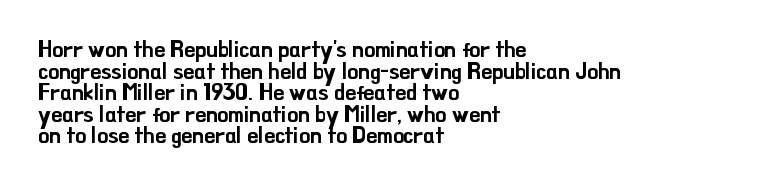
The image shows 22 px text type, upright; set left-aligned, tight line spacing (0.98x), normal letter spacing, not underlined.
